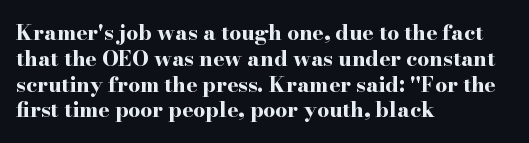
The image shows 21 px bold type, upright; set left-aligned, line spacing 1.23x, normal letter spacing, not underlined.
